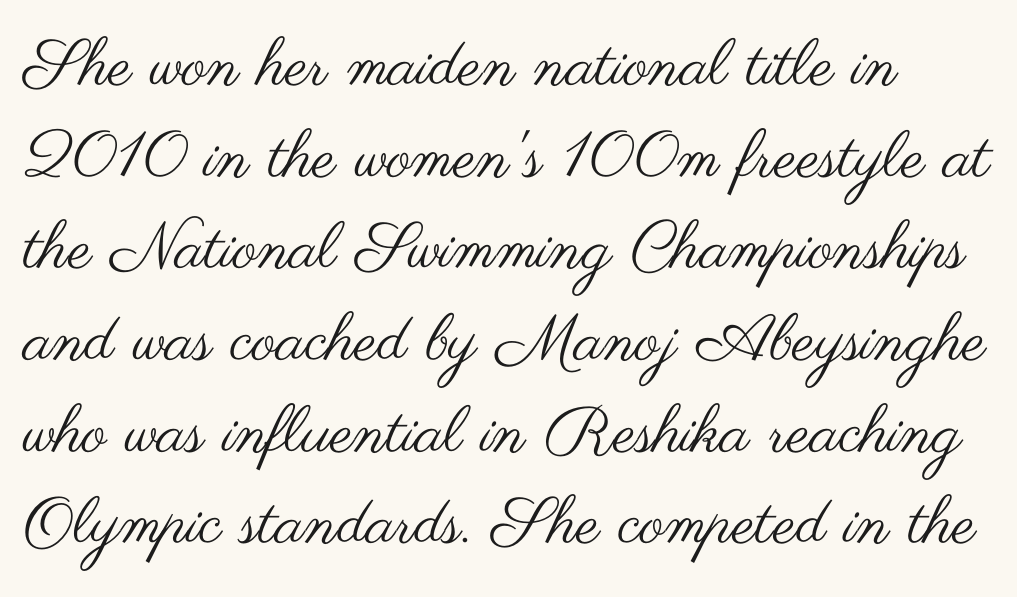
Q: Is the text bold? A: No.
Q: Is the text italic (slanted)? A: Yes.
Q: Is the typeface a serif or a sans-serif typeface? A: Sans-serif.
Q: Is the text underlined? A: No.
Q: Is the spacing between letters normal or unusually wide? A: Normal.
Q: Is the spacing between lines tight, normal or loose? A: Normal.
Q: Width (condensed, normal, or wide)? A: Wide.
Q: Stroke contrast? A: Medium.
Q: x-height? A: Small.
Q: Monospaced? A: No.
